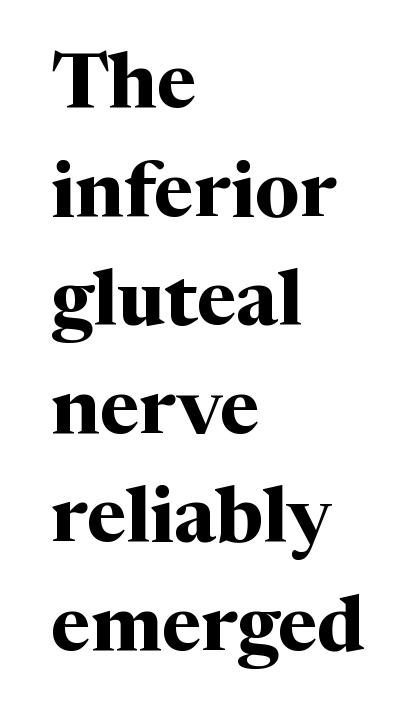
{"serif": "yes", "italic": "no", "bold": "yes", "weight": "bold", "width": "normal", "stroke_contrast": "medium", "x_height": "medium", "monospaced": "no", "underline": "no", "align": "left", "line_spacing": "normal", "line_spacing_ratio": 1.41, "letter_spacing": "normal", "letter_spacing_em": 0.0, "glyph_px": 77}
